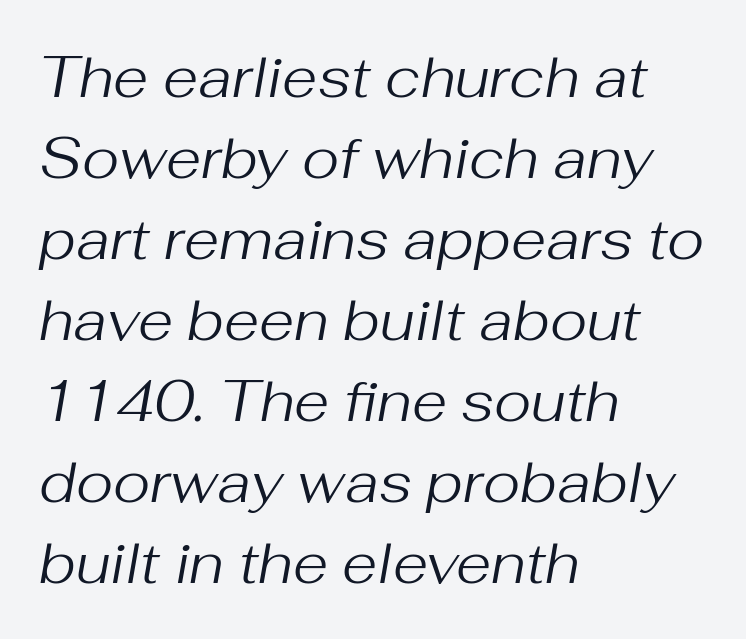
{"italic": "yes", "lean": "right", "slant_degrees": 10, "bold": "no", "weight": "regular", "width": "normal", "stroke_contrast": "medium", "x_height": "medium", "monospaced": "no", "underline": "no", "align": "left", "line_spacing": "normal", "line_spacing_ratio": 1.42, "letter_spacing": "normal", "letter_spacing_em": 0.0, "glyph_px": 57}
